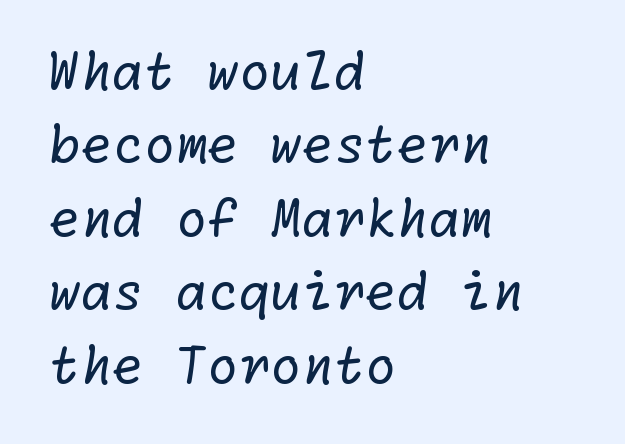
{"serif": "no", "bold": "no", "weight": "regular", "width": "normal", "stroke_contrast": "low", "x_height": "medium", "underline": "no", "align": "left", "line_spacing": "normal", "line_spacing_ratio": 1.44, "letter_spacing": "normal", "letter_spacing_em": 0.0, "glyph_px": 51}
